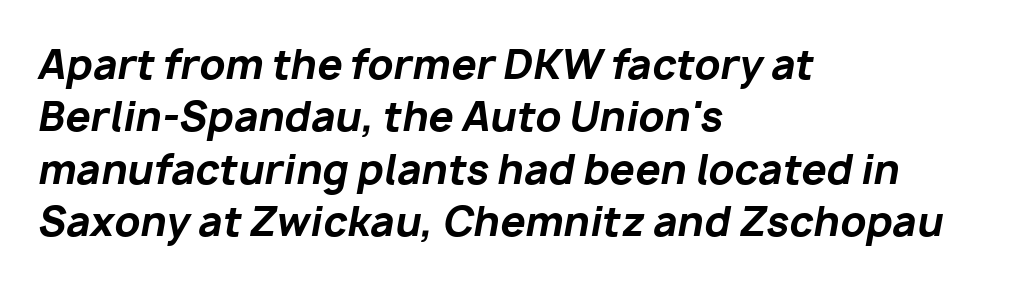
Where is the straight margin? On the left. The specimen omits any rule beneath the text block's lines. Vertical spacing — default. Slanted lettering throughout. Every letter is thick-stroked: bold, no question. The rendering keeps characters at their native spacing.
